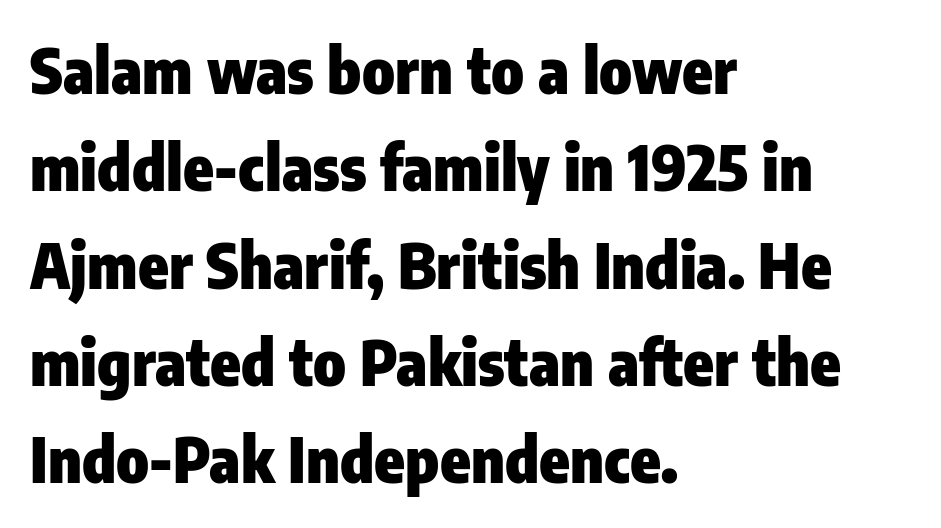
{"serif": "no", "italic": "no", "bold": "yes", "weight": "heavy", "width": "condensed", "stroke_contrast": "low", "x_height": "medium", "monospaced": "no", "underline": "no", "align": "left", "line_spacing": "normal", "line_spacing_ratio": 1.57, "letter_spacing": "normal", "letter_spacing_em": 0.0, "glyph_px": 62}
